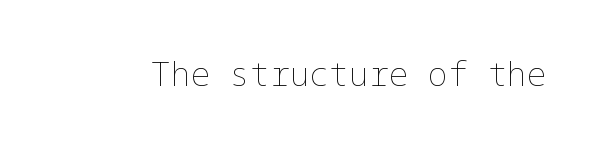
{"italic": "no", "bold": "no", "weight": "thin", "width": "normal", "stroke_contrast": "low", "x_height": "medium", "underline": "no", "letter_spacing": "normal", "letter_spacing_em": 0.0, "glyph_px": 33}
